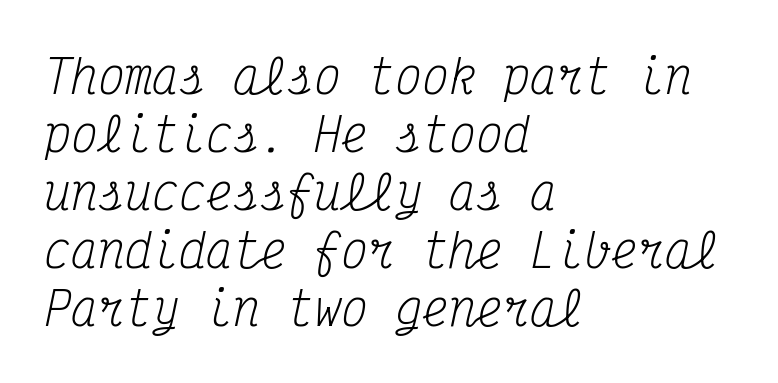
The image shows 45 px regular-weight, condensed serif type, italic (leaning right), monospaced; set left-aligned, normal line spacing (1.29x), normal letter spacing, not underlined; medium stroke contrast and a medium x-height.
